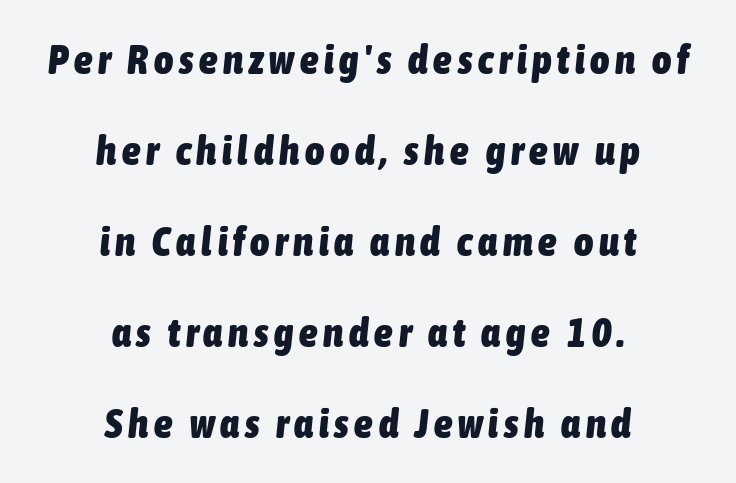
{"italic": "yes", "lean": "right", "slant_degrees": 6, "bold": "yes", "weight": "heavy", "width": "condensed", "stroke_contrast": "low", "x_height": "medium", "monospaced": "no", "underline": "no", "align": "center", "line_spacing": "loose", "line_spacing_ratio": 2.22, "glyph_px": 41}
